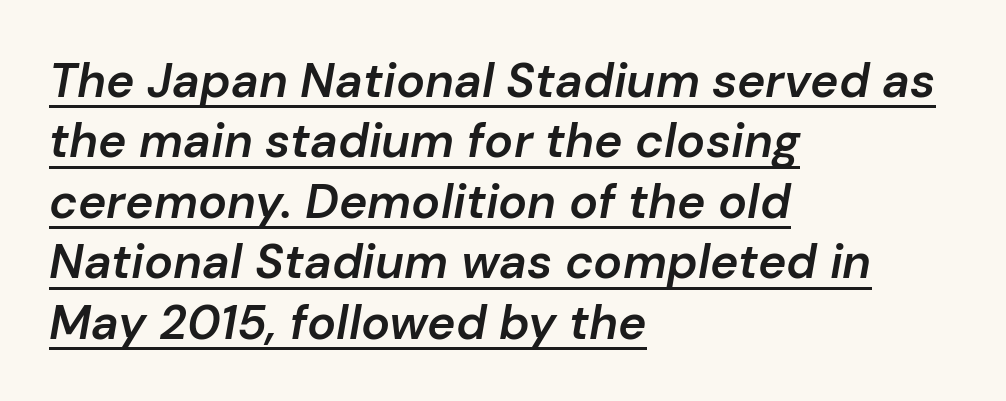
The image shows 48 px semibold type, italic (leaning right); set left-aligned, normal line spacing (1.26x), normal letter spacing, underlined; low stroke contrast and a medium x-height.
